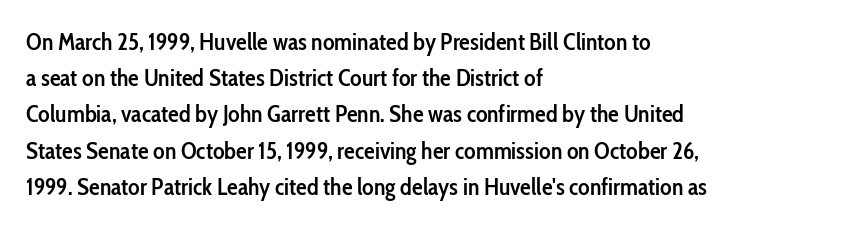
Quick note: not italic, upright. The baseline area is clear. Short and long lines alike share a common starting point at left. Students, observe: this is what conventionally led text looks like.
